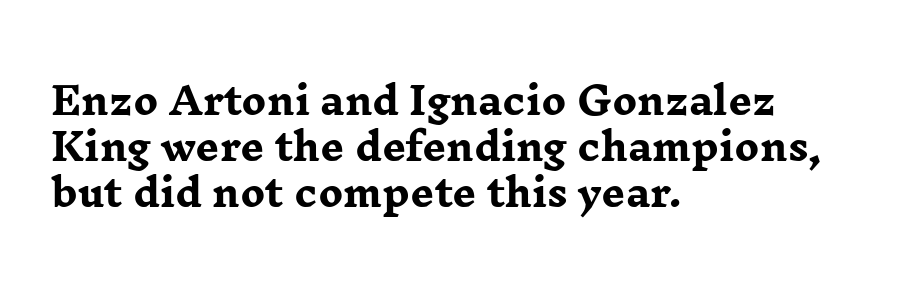
Q: Is the text bold? A: Yes.
Q: Is the text italic (slanted)? A: No, it is upright.
Q: Is the typeface a serif or a sans-serif typeface? A: Serif.
Q: Is the text underlined? A: No.
Q: How is the paragraph aligned? A: Left-aligned.
Q: Is the spacing between letters normal or unusually wide? A: Normal.
Q: Width (condensed, normal, or wide)? A: Wide.
Q: Stroke contrast? A: Low.
Q: x-height? A: Medium.
Q: Monospaced? A: No.
